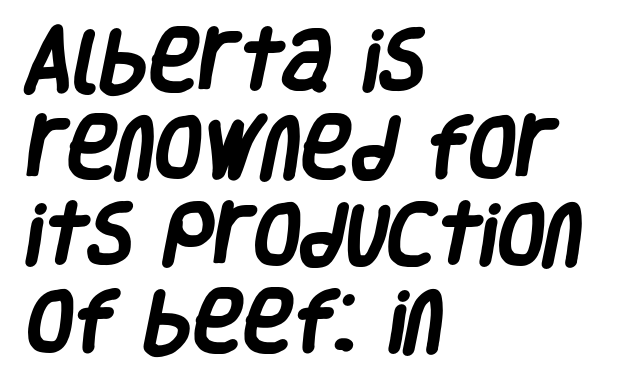
{"serif": "no", "bold": "yes", "weight": "heavy", "width": "condensed", "stroke_contrast": "low", "x_height": "large", "monospaced": "no", "underline": "no", "align": "left", "line_spacing": "normal", "line_spacing_ratio": 1.28, "letter_spacing": "normal", "letter_spacing_em": 0.0, "glyph_px": 68}
